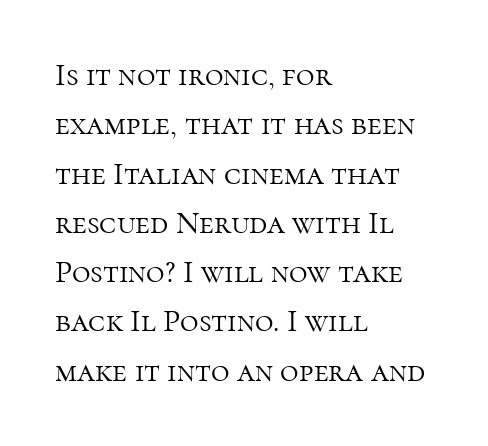
Notice how descenders clear the ascenders below comfortably — that's standard leading. Upright lettering throughout. Heft: none added — not bold. This sample uses plain, unmodified letter spacing. The string is rendered with underlining switched off. The type family on display is of the serif kind.
